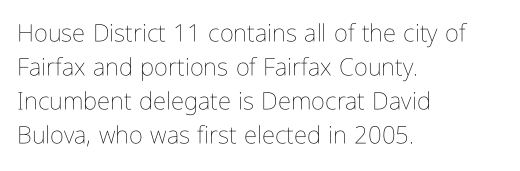
The image shows 24 px text type, upright; set left-aligned, normal line spacing (1.42x), normal letter spacing, not underlined.
